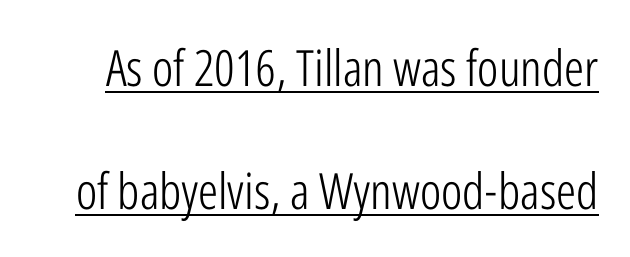
The image shows 50 px light, condensed sans-serif type, upright; set loose line spacing (2.47x), normal letter spacing, underlined; low stroke contrast and a medium x-height.
